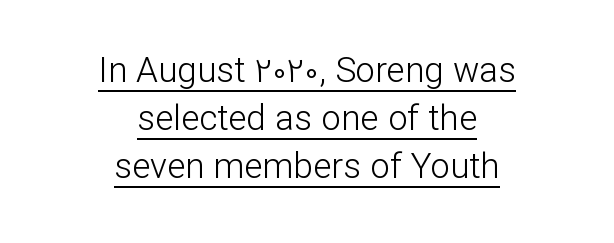
Q: Is the text bold? A: No.
Q: Is the text italic (slanted)? A: No, it is upright.
Q: Is the typeface a serif or a sans-serif typeface? A: Sans-serif.
Q: Is the text underlined? A: Yes.
Q: How is the paragraph aligned? A: Centered.
Q: Is the spacing between letters normal or unusually wide? A: Normal.
Q: Is the spacing between lines tight, normal or loose? A: Normal.
Q: Width (condensed, normal, or wide)? A: Normal.
Q: Stroke contrast? A: Low.
Q: x-height? A: Medium.
Q: Monospaced? A: No.
